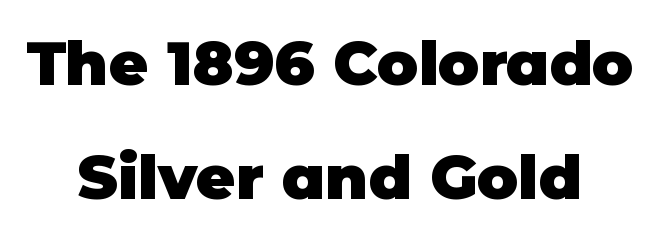
Q: Is the text bold? A: Yes.
Q: Is the text italic (slanted)? A: No, it is upright.
Q: Is the typeface a serif or a sans-serif typeface? A: Sans-serif.
Q: Is the text underlined? A: No.
Q: How is the paragraph aligned? A: Centered.
Q: Is the spacing between letters normal or unusually wide? A: Normal.
Q: Width (condensed, normal, or wide)? A: Normal.
Q: Stroke contrast? A: Low.
Q: x-height? A: Large.
Q: Monospaced? A: No.
